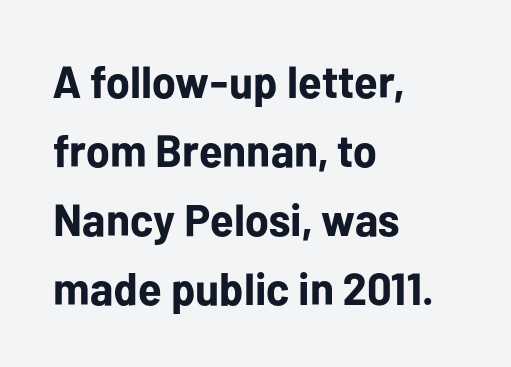
This sample uses plain, unmodified letter spacing. I'd describe the lettering as bold — thick and assertive. Examine the stroke ends and you'll find no serifs. Ascenders rise straight up at ninety degrees. One glance says typical: line gaps are just what's usual. Clear beneath every line of the passage.
